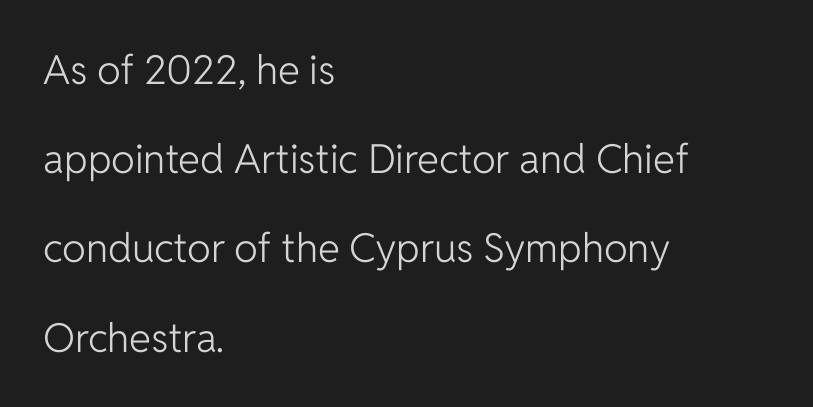
{"serif": "no", "italic": "no", "bold": "no", "weight": "light", "width": "normal", "stroke_contrast": "low", "x_height": "medium", "monospaced": "no", "underline": "no", "align": "left", "line_spacing": "loose", "line_spacing_ratio": 2.23, "letter_spacing": "normal", "letter_spacing_em": 0.0, "glyph_px": 40}
